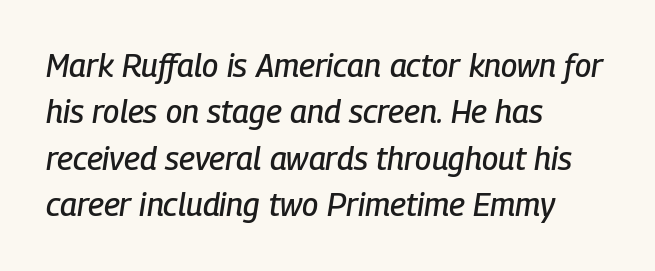
The image shows 32 px condensed type, italic (leaning right); set left-aligned, normal line spacing (1.45x), normal letter spacing, not underlined; low stroke contrast and a medium x-height.
